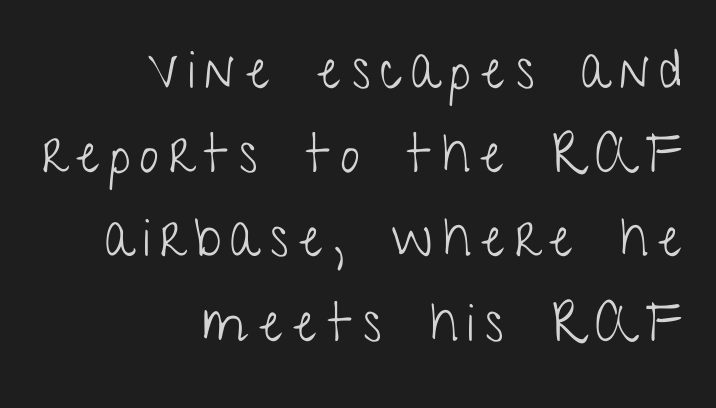
{"serif": "no", "italic": "no", "bold": "no", "weight": "light", "width": "condensed", "stroke_contrast": "low", "x_height": "medium", "monospaced": "no", "underline": "no", "align": "right", "line_spacing": "normal", "line_spacing_ratio": 1.56, "glyph_px": 54}
